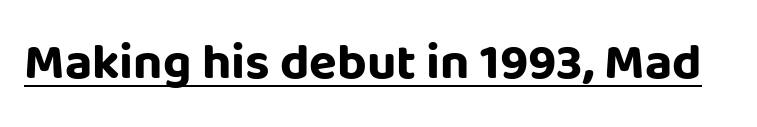
{"serif": "no", "italic": "no", "bold": "yes", "weight": "bold", "width": "normal", "stroke_contrast": "low", "x_height": "large", "monospaced": "no", "underline": "yes", "letter_spacing": "normal", "letter_spacing_em": 0.0, "glyph_px": 51}
